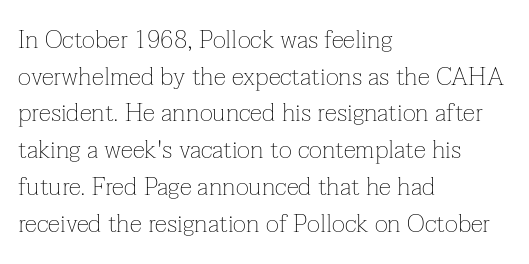
Q: Is the text bold? A: No.
Q: Is the text italic (slanted)? A: No, it is upright.
Q: Is the text underlined? A: No.
Q: How is the paragraph aligned? A: Left-aligned.
Q: Is the spacing between letters normal or unusually wide? A: Normal.
Q: Is the spacing between lines tight, normal or loose? A: Normal.
